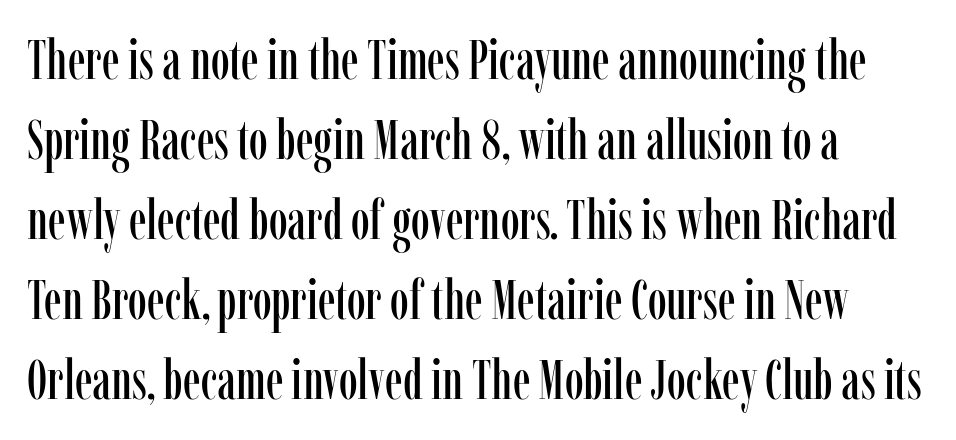
{"serif": "yes", "italic": "no", "width": "condensed", "stroke_contrast": "low", "x_height": "medium", "monospaced": "no", "underline": "no", "line_spacing": "normal", "line_spacing_ratio": 1.48, "letter_spacing": "normal", "letter_spacing_em": 0.0, "glyph_px": 54}
